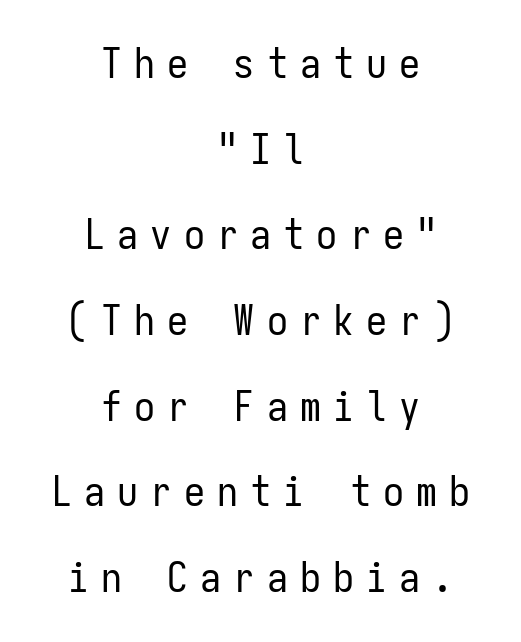
The image shows 42 px regular-weight, condensed sans-serif type, upright, monospaced; set centered, loose line spacing (2.04x), unusually wide letter spacing (+0.29 em), not underlined; low stroke contrast and a medium x-height.
